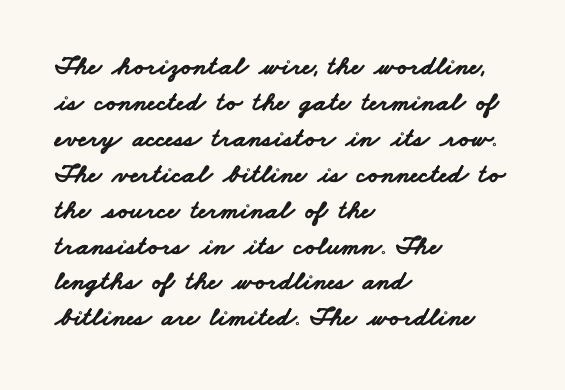
Check the space under the baseline: it is left empty. Does the leading feel generous? No, just average. Pretty heavy lettering here — definitely bold. These lines keep a tight, regular rhythm from letter to letter.
